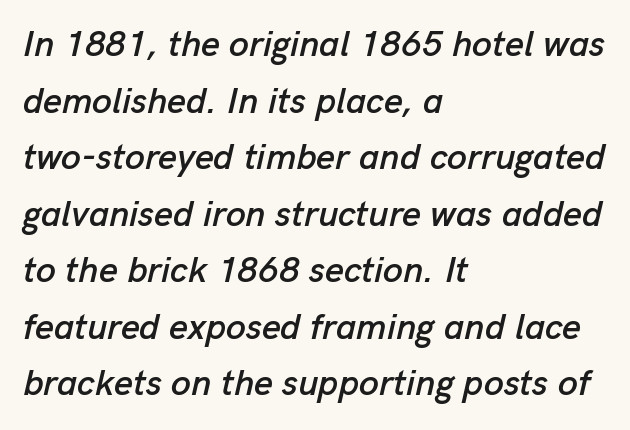
{"italic": "yes", "lean": "right", "slant_degrees": 13, "width": "normal", "stroke_contrast": "low", "x_height": "medium", "monospaced": "no", "underline": "no", "align": "left", "line_spacing": "normal", "line_spacing_ratio": 1.57, "letter_spacing": "normal", "letter_spacing_em": 0.0, "glyph_px": 36}
